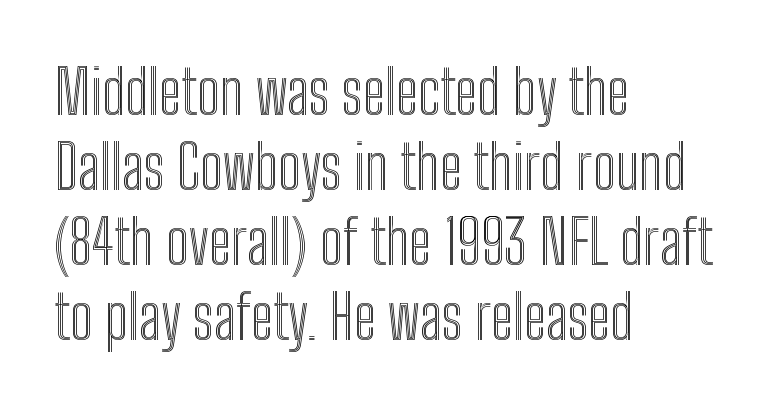
Q: Is the text italic (slanted)? A: No, it is upright.
Q: Is the text underlined? A: No.
Q: How is the paragraph aligned? A: Left-aligned.
Q: Is the spacing between letters normal or unusually wide? A: Normal.
Q: Width (condensed, normal, or wide)? A: Condensed.
Q: x-height? A: Medium.
Q: Monospaced? A: No.
